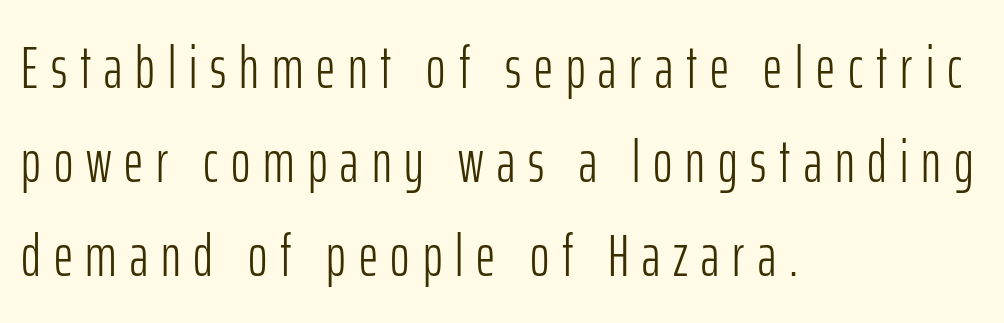
The words here are not underlined. Compared with a typical body face, this is equally light or lighter still. A typesetter would mark this as roman, not italic. Line beginnings align vertically; line endings do not.
